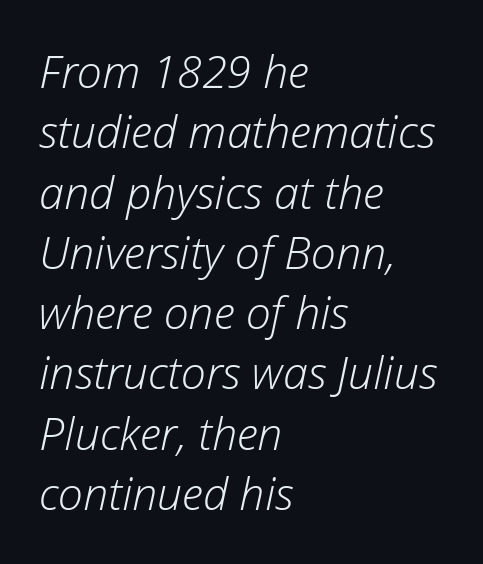
The image shows 45 px light type, italic (leaning right); set left-aligned, normal line spacing (1.34x), normal letter spacing, not underlined; low stroke contrast and a medium x-height.
